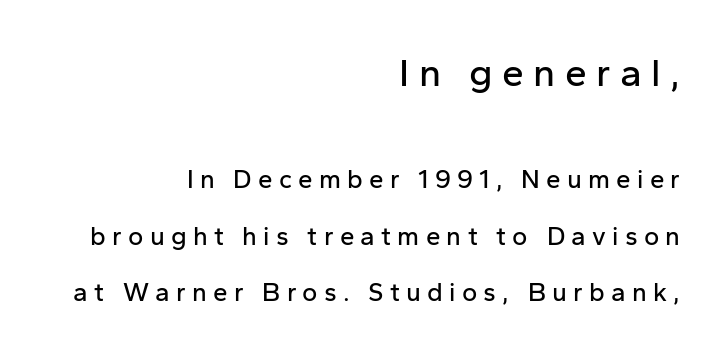
The image shows 39 px sans-serif type, upright; set right-aligned, loose line spacing (2.16x), unusually wide letter spacing (+0.24 em), not underlined; the first (top) block is 1.5x larger; low stroke contrast and a medium x-height.
